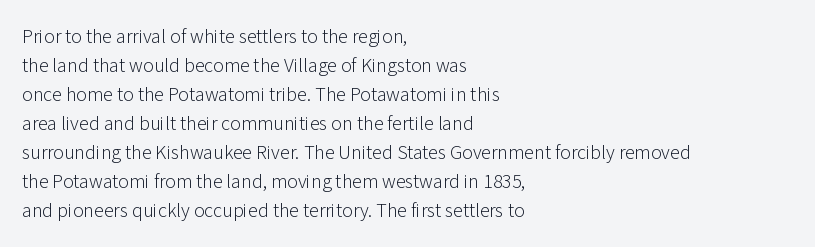
Beneath every word, the page is bare. Stems here are at most as thick as an everyday book face. When letters stand straight like this, we call the style roman or upright. This rendering leaves character spacing at its baseline value. The rendering uses a moderate line-height, typical for paragraphs.
